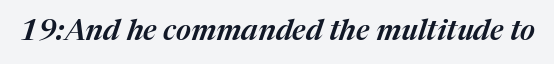
The image shows 29 px text type, italic (leaning right); set normal letter spacing, not underlined; medium stroke contrast and a medium x-height.
